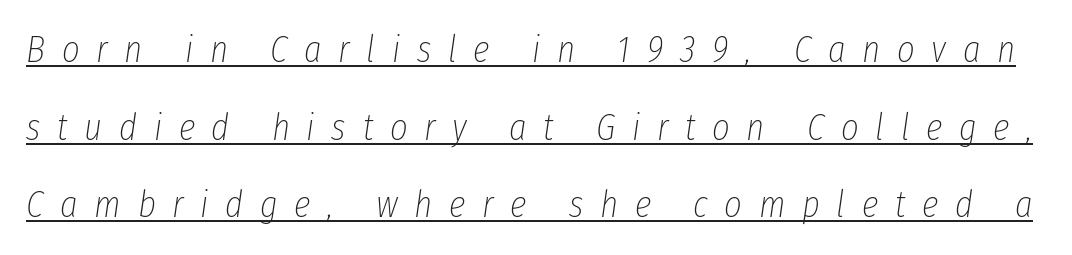
{"italic": "yes", "lean": "right", "slant_degrees": 8, "bold": "no", "weight": "thin", "width": "condensed", "stroke_contrast": "low", "x_height": "medium", "monospaced": "no", "underline": "yes", "line_spacing": "loose", "line_spacing_ratio": 2.04, "letter_spacing": "wide", "letter_spacing_em": 0.44, "glyph_px": 38}
